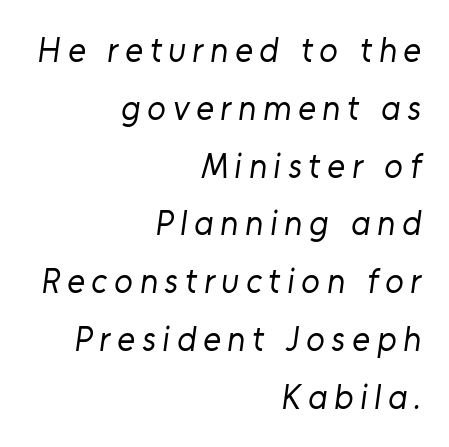
Q: Is the text bold? A: No.
Q: Is the typeface a serif or a sans-serif typeface? A: Sans-serif.
Q: Is the text underlined? A: No.
Q: How is the paragraph aligned? A: Right-aligned.
Q: Is the spacing between letters normal or unusually wide? A: Unusually wide.
Q: Is the spacing between lines tight, normal or loose? A: Normal.
Q: Width (condensed, normal, or wide)? A: Normal.
Q: Stroke contrast? A: Low.
Q: x-height? A: Medium.
Q: Monospaced? A: No.
